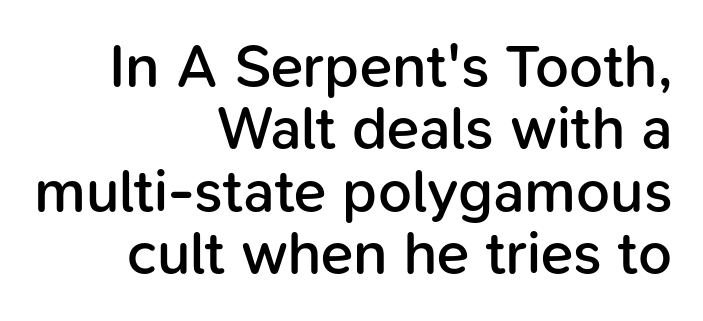
Typesetter's note: demi weight, one step under bold. Think of a printed novel: that variable character pitch is what you see here. This is sans-serif lettering, the kind often seen on screens and signage. The lines in this sample share a right terminus and differ only in where they begin. Words float on clear page, feet unadorned.
